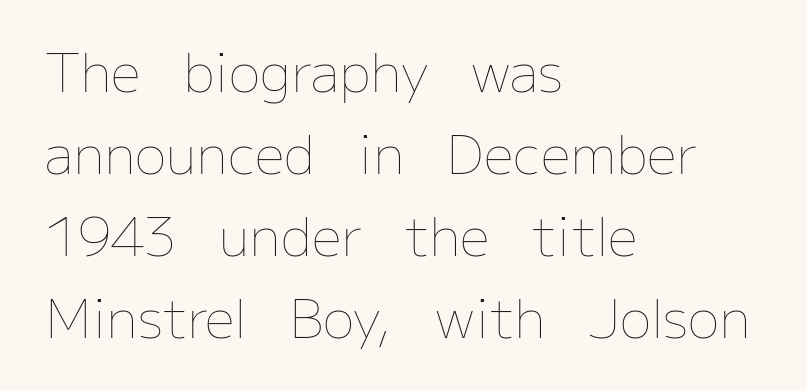
{"italic": "no", "bold": "no", "weight": "thin", "width": "normal", "stroke_contrast": "low", "x_height": "medium", "monospaced": "no", "underline": "no", "align": "left", "line_spacing": "normal", "line_spacing_ratio": 1.55, "letter_spacing": "normal", "letter_spacing_em": 0.0, "glyph_px": 53}
